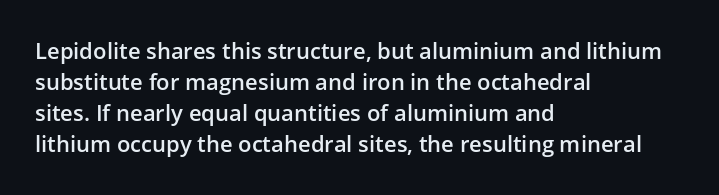
The image shows 22 px text type, upright; set left-aligned, normal line spacing (1.41x), normal letter spacing, not underlined.
